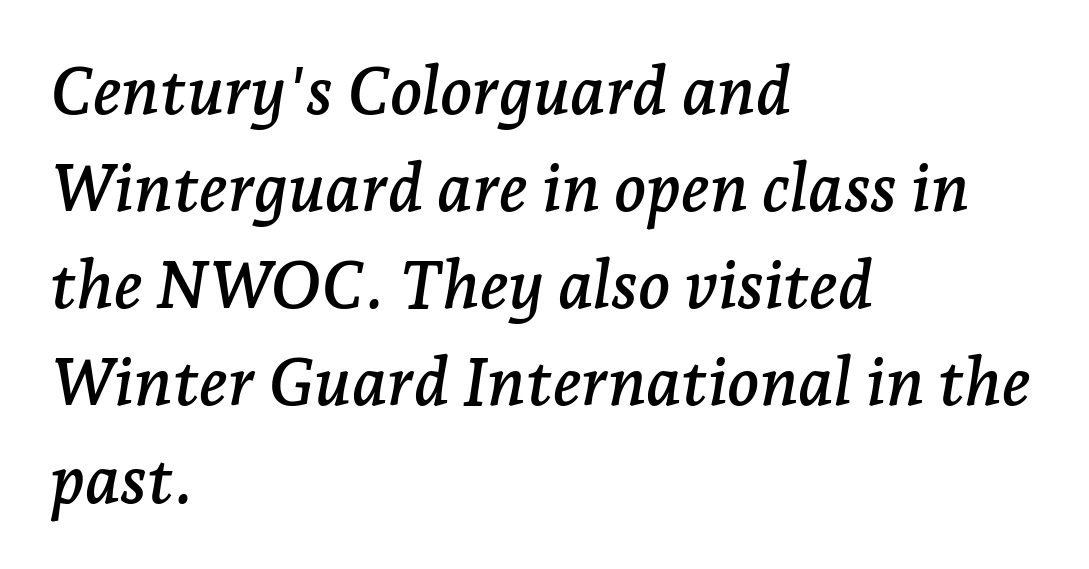
The image shows 67 px serif type, italic (leaning right); set left-aligned, normal line spacing (1.45x), normal letter spacing, not underlined; low stroke contrast and a medium x-height.
